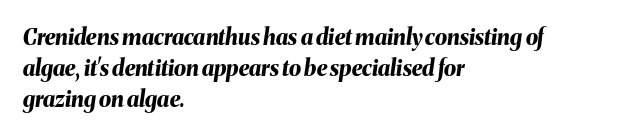
{"italic": "yes", "lean": "right", "slant_degrees": 8, "bold": "yes", "underline": "no", "align": "left", "line_spacing": "normal", "line_spacing_ratio": 1.4, "letter_spacing": "normal", "letter_spacing_em": 0.0, "glyph_px": 22}
